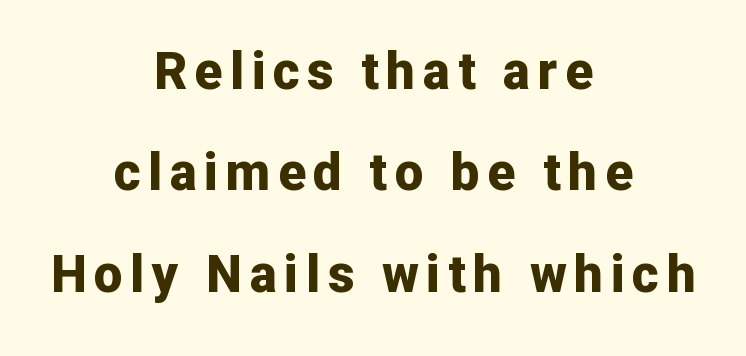
Nope, not italic — everything's standing straight. Horizontally, the lines are justified to the midpoint only. Is the type bold? Yes — the strokes are clearly thick and heavy. Words float on clear page, feet unadorned. Character widths vary here, with narrow letters taking less room than wide ones.
